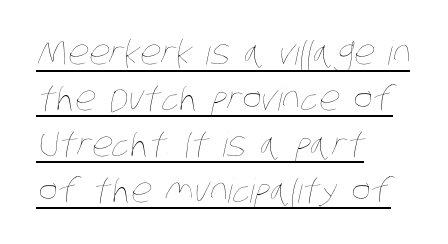
Q: Is the text bold? A: No.
Q: Is the text underlined? A: Yes.
Q: How is the paragraph aligned? A: Left-aligned.
Q: Is the spacing between letters normal or unusually wide? A: Normal.
Q: Is the spacing between lines tight, normal or loose? A: Normal.
Q: Width (condensed, normal, or wide)? A: Condensed.
Q: Stroke contrast? A: Low.
Q: x-height? A: Large.
Q: Monospaced? A: No.
